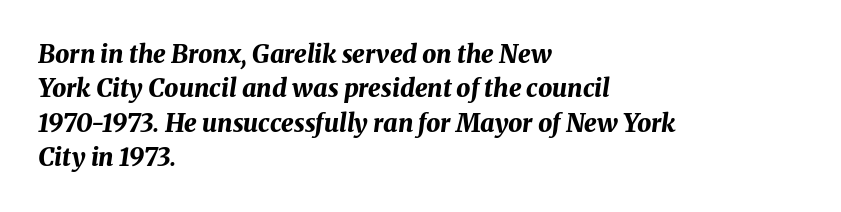
Q: Is the text bold? A: Yes.
Q: Is the text italic (slanted)? A: Yes, it leans right by about 8 degrees.
Q: Is the text underlined? A: No.
Q: How is the paragraph aligned? A: Left-aligned.
Q: Is the spacing between letters normal or unusually wide? A: Normal.
Q: Is the spacing between lines tight, normal or loose? A: Normal.
